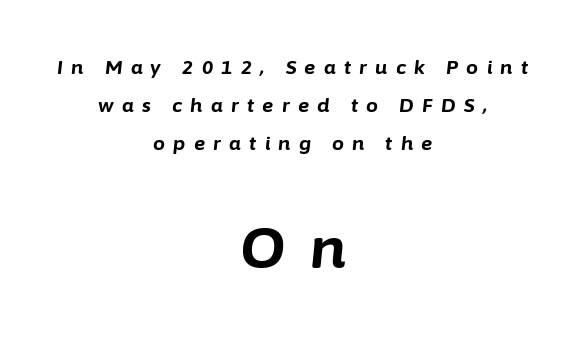
Proportional: the letters do not fall into vertical columns. The horizontal fit of the characters is loose and conspicuously gappy. Scale increases going downward across the two blocks. Heavy-handed strokes throughout: this text is bold. Slanted lettering throughout. This sample trades compactness for vertical openness between lines.
